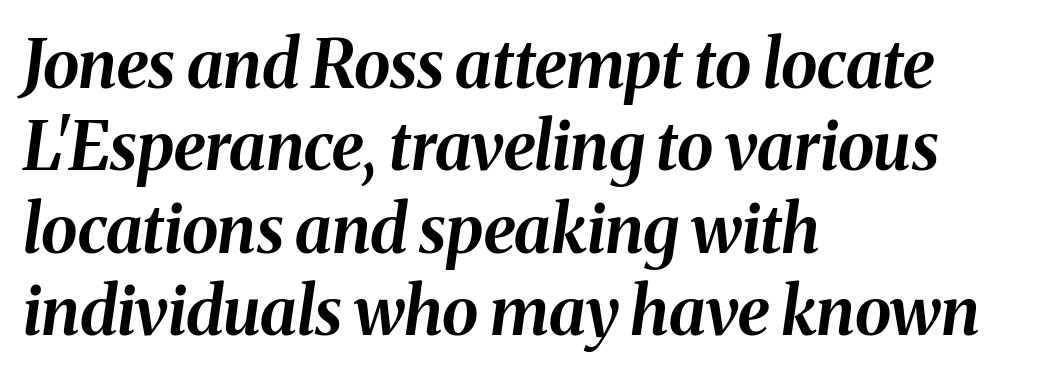
Slanted lettering throughout. A bare baseline throughout the passage. How heavy is the stroke? Heavy — this is a bold. Each word holds together tightly as a unit, with standard inter-letter gaps.
